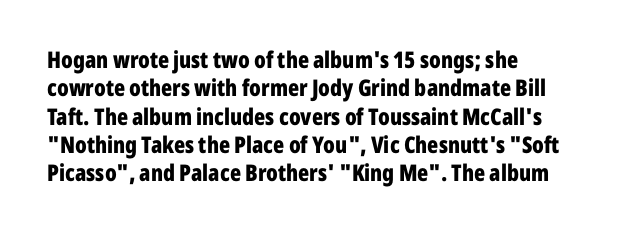
The image shows 23 px bold type, upright; set left-aligned, line spacing 1.23x, normal letter spacing, not underlined.
